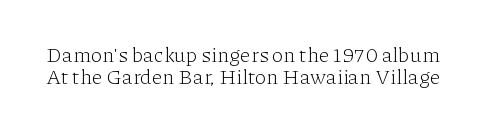
Q: Is the text bold? A: No.
Q: Is the text italic (slanted)? A: No, it is upright.
Q: Is the text underlined? A: No.
Q: Is the spacing between letters normal or unusually wide? A: Normal.
Q: Is the spacing between lines tight, normal or loose? A: Tight.
